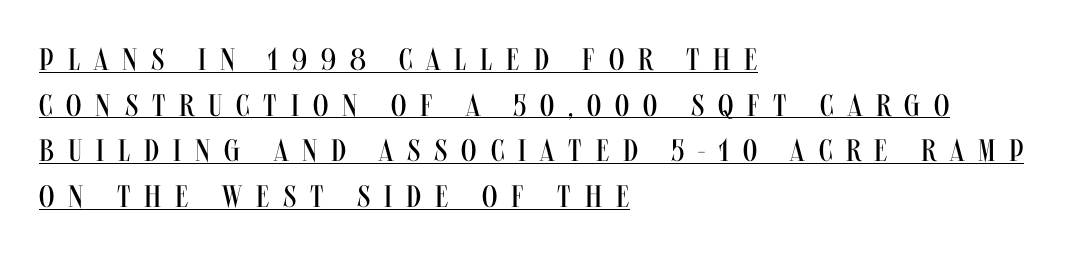
The block of text has a typical density, with ordinary space between rows. The letters are spread apart with noticeably loose tracking. The passage shown is typed in a proportional face where columns would drift. These glyphs show unthickened strokes, regular width or finer.
